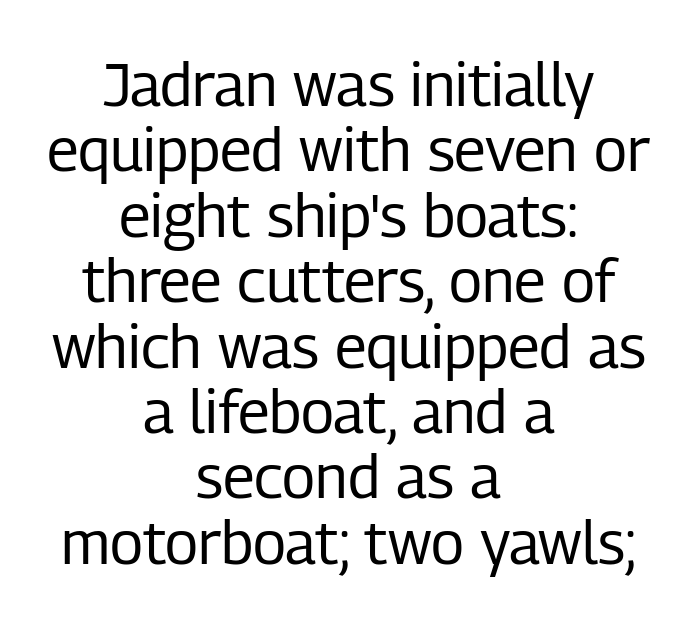
{"serif": "no", "italic": "no", "bold": "no", "weight": "regular", "width": "condensed", "stroke_contrast": "low", "x_height": "medium", "monospaced": "no", "underline": "no", "align": "center", "line_spacing": "tight", "line_spacing_ratio": 1.09, "letter_spacing": "normal", "letter_spacing_em": 0.0, "glyph_px": 60}
